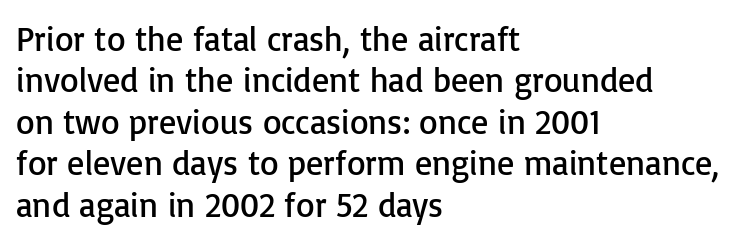
Q: Is the text bold? A: No.
Q: Is the text italic (slanted)? A: No, it is upright.
Q: Is the typeface a serif or a sans-serif typeface? A: Sans-serif.
Q: Is the text underlined? A: No.
Q: How is the paragraph aligned? A: Left-aligned.
Q: Is the spacing between letters normal or unusually wide? A: Normal.
Q: Width (condensed, normal, or wide)? A: Normal.
Q: Stroke contrast? A: Low.
Q: x-height? A: Medium.
Q: Monospaced? A: No.
